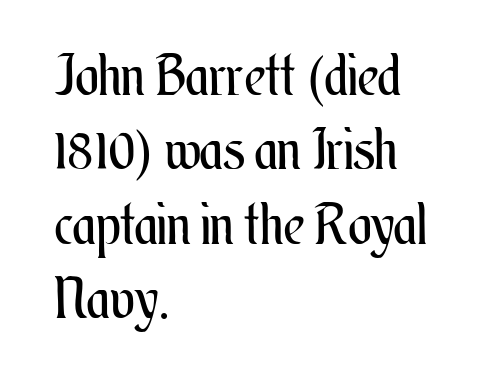
Is this a heavy cut? Hardly; it is regular or lighter. The rows are spaced the way most documents space them. A clean baseline with only descenders dipping below it. A classic flush-left, rag-right setting is used for this passage. The passage shown is typed in a proportional face where columns would drift.
